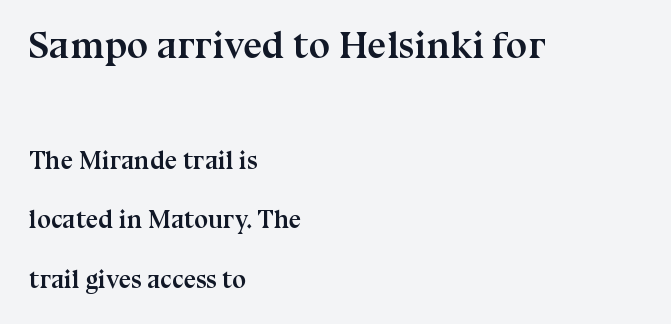
The image shows 38 px semibold serif type, upright; set left-aligned, loose line spacing (2.38x), normal letter spacing, not underlined; the first (top) block is 1.52x larger; medium stroke contrast and a medium x-height.
